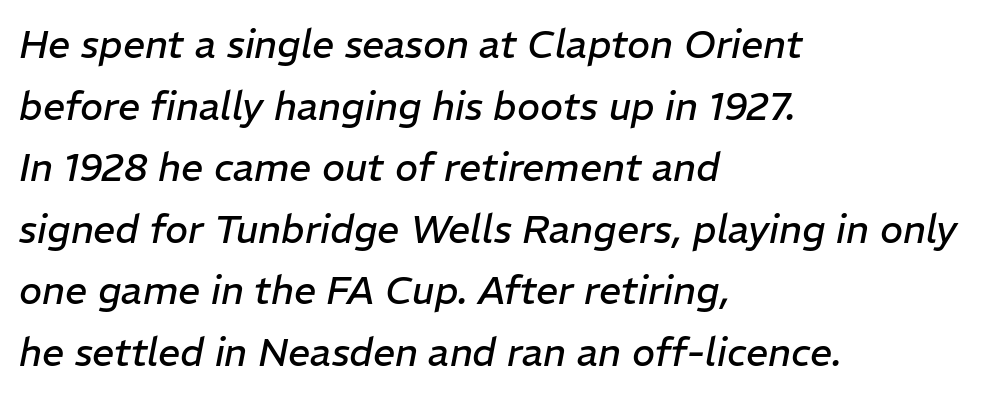
Q: Is the text bold? A: No.
Q: Is the text italic (slanted)? A: Yes, it leans right by about 11 degrees.
Q: Is the text underlined? A: No.
Q: How is the paragraph aligned? A: Left-aligned.
Q: Is the spacing between letters normal or unusually wide? A: Normal.
Q: Is the spacing between lines tight, normal or loose? A: Normal.
Q: Width (condensed, normal, or wide)? A: Normal.
Q: Stroke contrast? A: Low.
Q: x-height? A: Medium.
Q: Monospaced? A: No.
